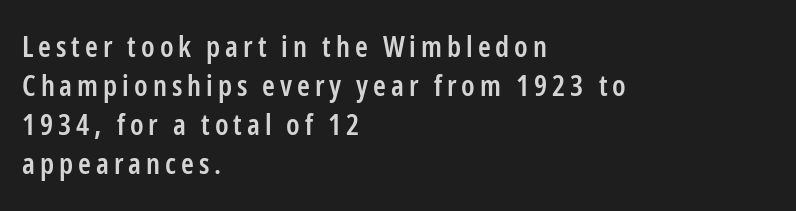
Q: Is the text bold? A: Semi-bold.
Q: Is the text italic (slanted)? A: No, it is upright.
Q: Is the typeface a serif or a sans-serif typeface? A: Sans-serif.
Q: Is the text underlined? A: No.
Q: How is the paragraph aligned? A: Left-aligned.
Q: Is the spacing between lines tight, normal or loose? A: Normal.
Q: Width (condensed, normal, or wide)? A: Condensed.
Q: Stroke contrast? A: Low.
Q: x-height? A: Medium.
Q: Monospaced? A: No.
